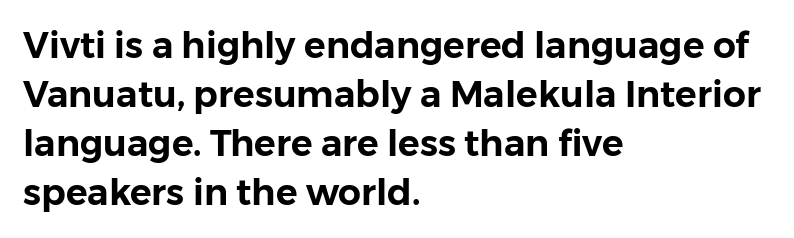
The image shows 36 px sans-serif type, upright; set left-aligned, normal line spacing (1.36x), normal letter spacing, not underlined; low stroke contrast and a medium x-height.
